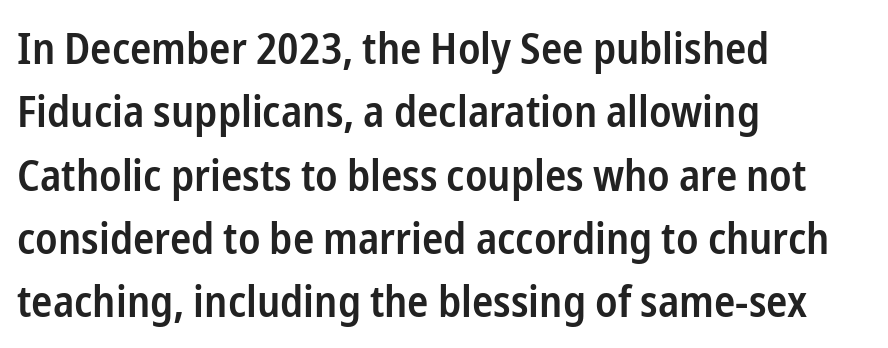
Is there any slant? The stems are plumb. Baseline-to-baseline distance is the conventional proportion of letter height. Spacing verdict: proportional, widths tailored to each character. Visually the block forms a straight wall on the left and a jagged coastline on the right. The font is running at a semibold setting, under full bold.
